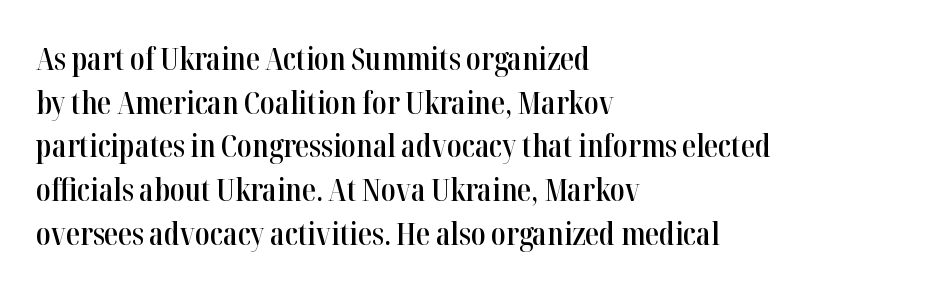
Q: Is the text bold? A: Semi-bold.
Q: Is the text italic (slanted)? A: No, it is upright.
Q: Is the typeface a serif or a sans-serif typeface? A: Serif.
Q: Is the text underlined? A: No.
Q: How is the paragraph aligned? A: Left-aligned.
Q: Is the spacing between letters normal or unusually wide? A: Normal.
Q: Is the spacing between lines tight, normal or loose? A: Normal.
Q: Width (condensed, normal, or wide)? A: Condensed.
Q: Stroke contrast? A: High.
Q: x-height? A: Medium.
Q: Monospaced? A: No.
